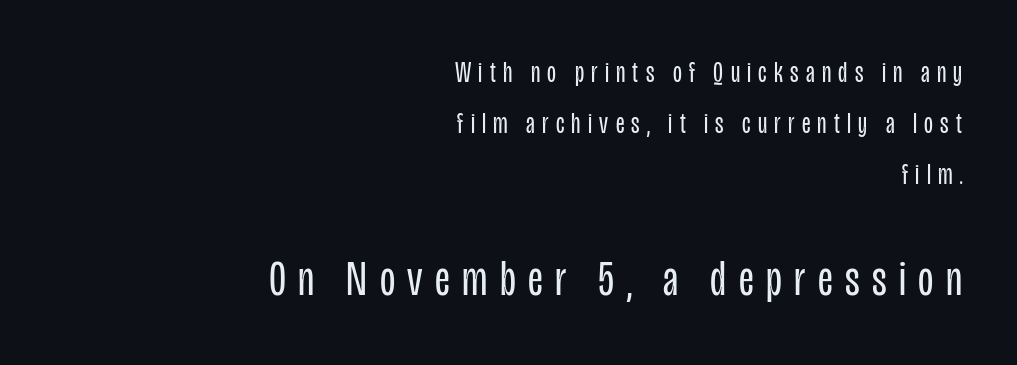
Q: Is the text bold? A: No.
Q: Is the text italic (slanted)? A: No, it is upright.
Q: Is the typeface a serif or a sans-serif typeface? A: Sans-serif.
Q: Is the text underlined? A: No.
Q: How is the paragraph aligned? A: Right-aligned.
Q: Is the spacing between letters normal or unusually wide? A: Unusually wide.
Q: Which block of text is set in a larger size, the first (top) or the second (bottom)? A: The second (bottom) one.
Q: Width (condensed, normal, or wide)? A: Condensed.
Q: Stroke contrast? A: Low.
Q: x-height? A: Large.
Q: Monospaced? A: No.
